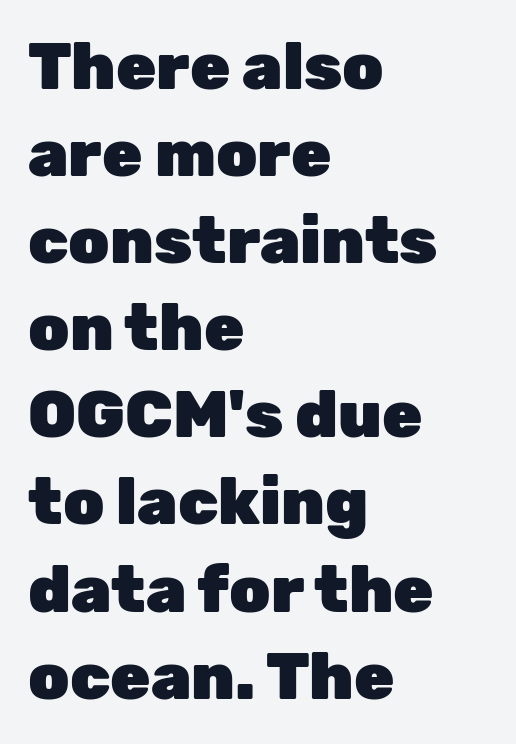
Q: Is the text bold? A: Yes.
Q: Is the text italic (slanted)? A: No, it is upright.
Q: Is the typeface a serif or a sans-serif typeface? A: Sans-serif.
Q: Is the text underlined? A: No.
Q: How is the paragraph aligned? A: Left-aligned.
Q: Is the spacing between letters normal or unusually wide? A: Normal.
Q: Is the spacing between lines tight, normal or loose? A: Normal.
Q: Width (condensed, normal, or wide)? A: Normal.
Q: Stroke contrast? A: Low.
Q: x-height? A: Medium.
Q: Monospaced? A: No.
